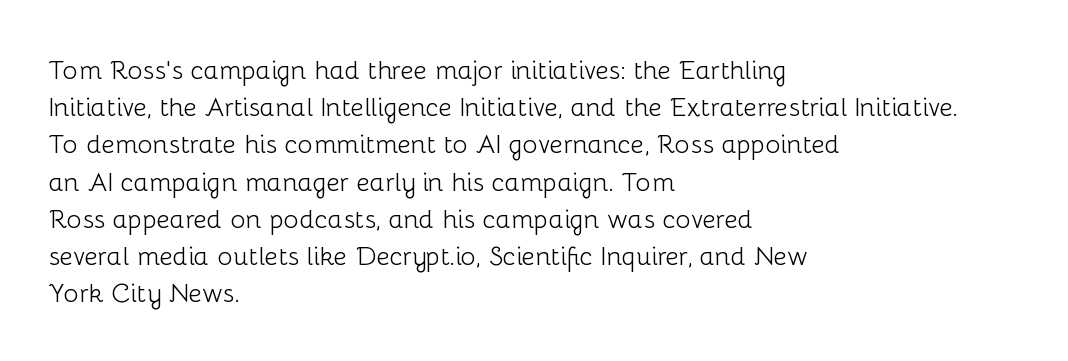
The rendering anchors every line to the left-hand side. A clean baseline with only descenders dipping below it. No chunkiness to these letters — they're not bold. Leading matches the norm, producing a regular column. Ascenders rise straight up at ninety degrees. Nobody touched the tracking dial on this one.
